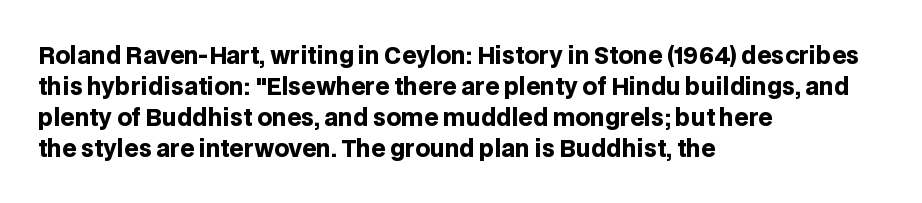
{"italic": "no", "bold": "yes", "underline": "no", "align": "left", "line_spacing": "normal", "line_spacing_ratio": 1.35, "letter_spacing": "normal", "letter_spacing_em": 0.0, "glyph_px": 23}
